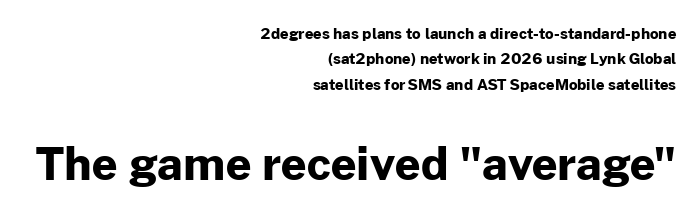
Q: Is the text bold? A: Yes.
Q: Is the text italic (slanted)? A: No, it is upright.
Q: Is the typeface a serif or a sans-serif typeface? A: Sans-serif.
Q: Is the text underlined? A: No.
Q: How is the paragraph aligned? A: Right-aligned.
Q: Is the spacing between letters normal or unusually wide? A: Normal.
Q: Is the spacing between lines tight, normal or loose? A: Normal.
Q: Which block of text is set in a larger size, the first (top) or the second (bottom)? A: The second (bottom) one.
Q: Width (condensed, normal, or wide)? A: Normal.
Q: Stroke contrast? A: Low.
Q: x-height? A: Medium.
Q: Monospaced? A: No.
